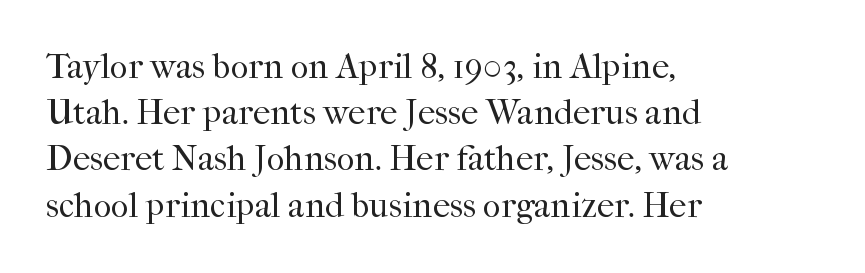
This rendering leaves character spacing at its baseline value. A bare baseline throughout the passage. Do the characters align in a grid? No, the font is proportional. Summary of vertical rhythm: regular, with standard interline spacing. Stems and bowls with no extra thickness — not bold.
